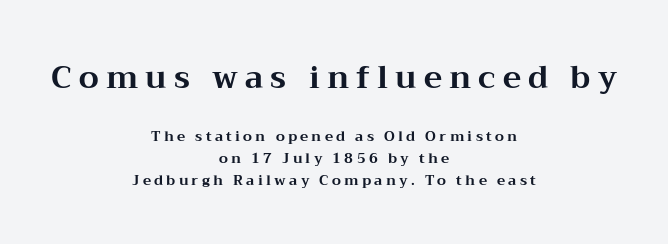
{"serif": "yes", "italic": "no", "bold": "yes", "weight": "bold", "width": "wide", "stroke_contrast": "medium", "x_height": "medium", "monospaced": "no", "underline": "no", "align": "center", "line_spacing": "normal", "line_spacing_ratio": 1.58, "letter_spacing": "wide", "letter_spacing_em": 0.23, "larger_block": "first", "size_ratio": 2.21, "glyph_px": 31}
